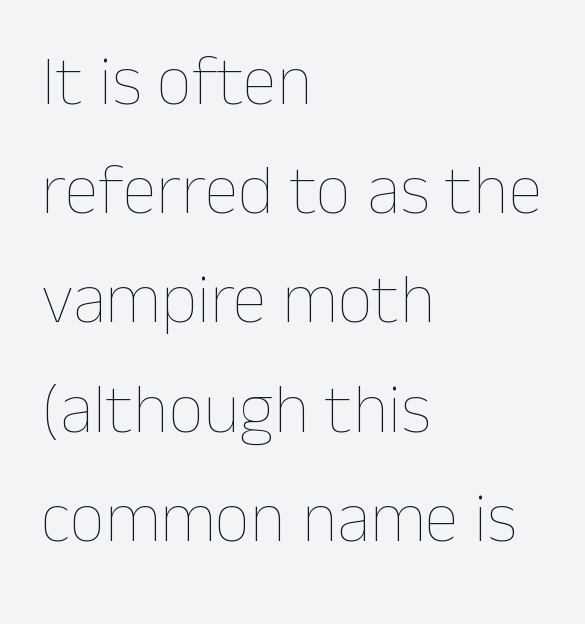
{"italic": "no", "bold": "no", "weight": "thin", "width": "normal", "stroke_contrast": "low", "x_height": "medium", "monospaced": "no", "underline": "no", "align": "left", "line_spacing": "normal", "line_spacing_ratio": 1.56, "letter_spacing": "normal", "letter_spacing_em": 0.0, "glyph_px": 70}
